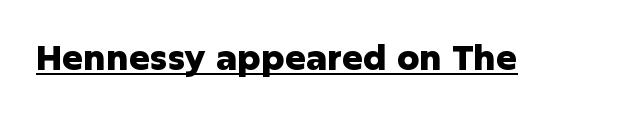
Q: Is the text bold? A: Yes.
Q: Is the text italic (slanted)? A: No, it is upright.
Q: Is the typeface a serif or a sans-serif typeface? A: Sans-serif.
Q: Is the text underlined? A: Yes.
Q: Is the spacing between letters normal or unusually wide? A: Normal.
Q: Width (condensed, normal, or wide)? A: Normal.
Q: Stroke contrast? A: Low.
Q: x-height? A: Medium.
Q: Monospaced? A: No.
